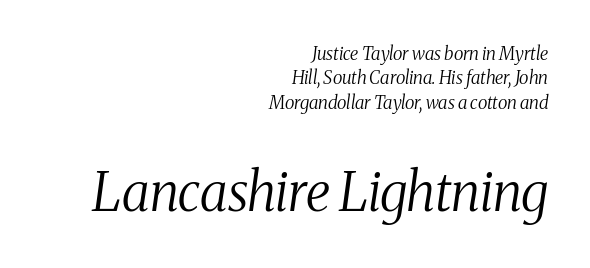
The image shows 53 px regular-weight, condensed serif type, italic (leaning right); set right-aligned, normal line spacing (1.36x), normal letter spacing, not underlined; the second (bottom) block is 2.94x larger; medium stroke contrast and a medium x-height.
